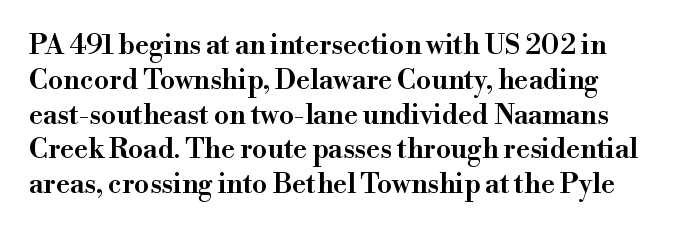
{"italic": "no", "bold": "semi", "underline": "no", "align": "left", "line_spacing": "normal", "line_spacing_ratio": 1.29, "letter_spacing": "normal", "letter_spacing_em": 0.0, "glyph_px": 27}
